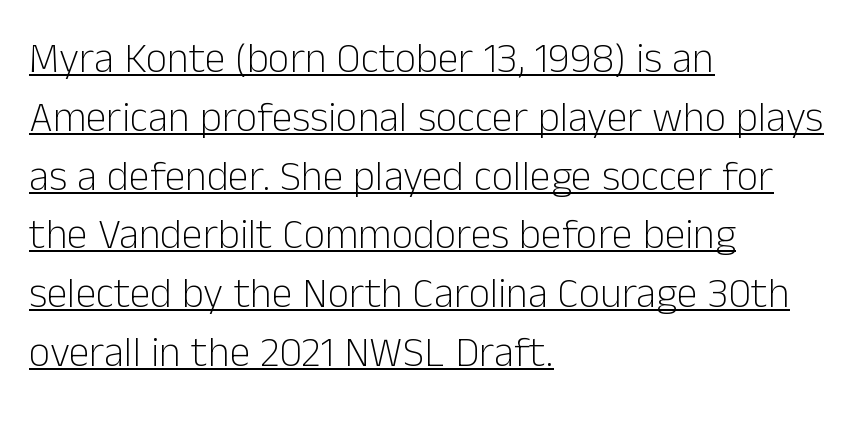
{"serif": "no", "italic": "no", "bold": "no", "weight": "light", "width": "normal", "stroke_contrast": "low", "x_height": "medium", "monospaced": "no", "underline": "yes", "align": "left", "line_spacing": "normal", "line_spacing_ratio": 1.4, "letter_spacing": "normal", "letter_spacing_em": 0.0, "glyph_px": 42}
